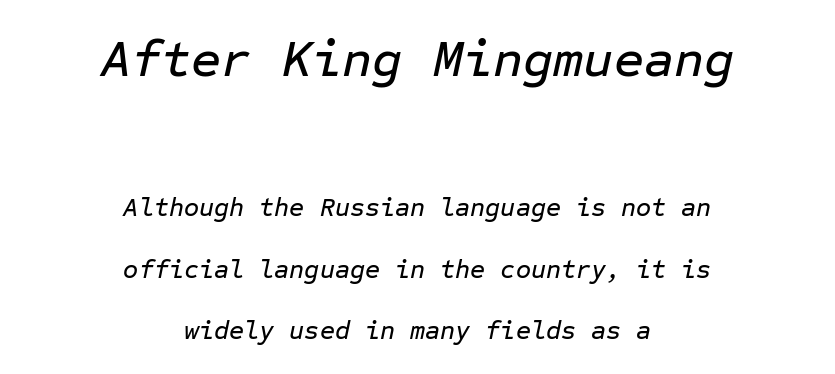
The image shows 52 px text type, italic (leaning right), monospaced; set centered, loose line spacing (2.36x), normal letter spacing, not underlined; the first (top) block is 2.0x larger; low stroke contrast and a medium x-height.
